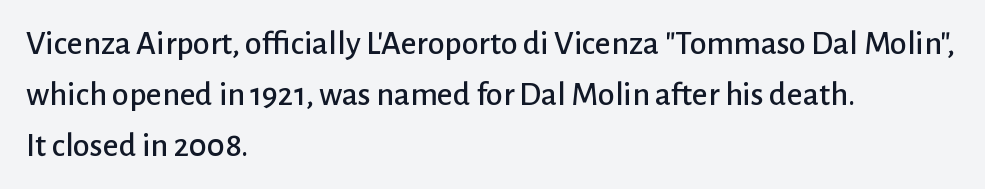
Here the glyphs are tracked normally, forming tight word shapes. Honestly, there is no underline to notice here at all. The typeface chosen for these lines omits serifs. Do the characters align in a grid? No, the font is proportional. Notice how the stems are strictly vertical — no italics here. Notice how descenders clear the ascenders below comfortably — that's standard leading.
